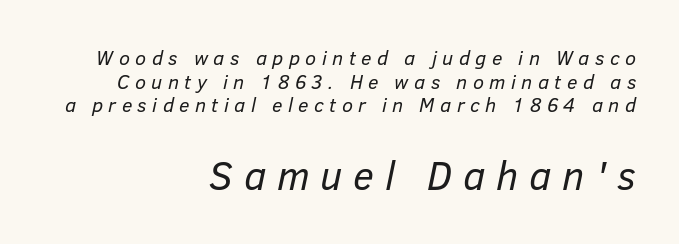
The image shows 40 px regular-weight type, italic (leaning right); set right-aligned, line spacing 1.18x, unusually wide letter spacing (+0.27 em), not underlined; the second (bottom) block is 2.0x larger; low stroke contrast and a medium x-height.
